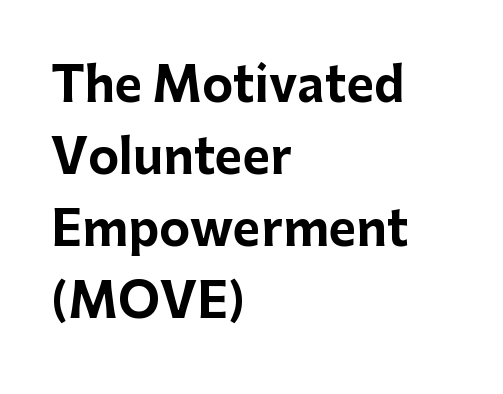
{"serif": "no", "italic": "no", "bold": "yes", "weight": "bold", "width": "normal", "stroke_contrast": "low", "x_height": "medium", "monospaced": "no", "underline": "no", "align": "left", "line_spacing": "normal", "line_spacing_ratio": 1.53, "letter_spacing": "normal", "letter_spacing_em": 0.0, "glyph_px": 47}
